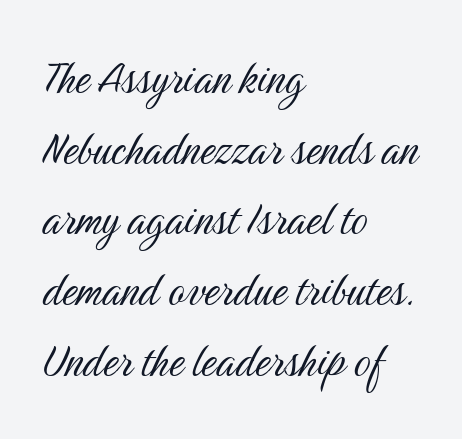
{"serif": "no", "bold": "no", "weight": "light", "width": "condensed", "stroke_contrast": "medium", "x_height": "medium", "monospaced": "no", "underline": "no", "align": "left", "line_spacing": "normal", "line_spacing_ratio": 1.36, "letter_spacing": "normal", "letter_spacing_em": 0.0, "glyph_px": 52}
